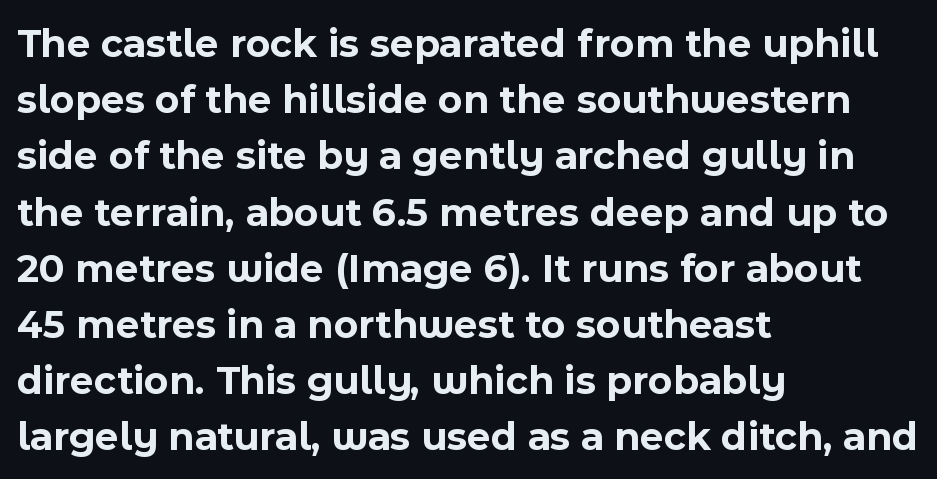
Honestly, the letter spacing is just normal — you wouldn't notice it. If you measured baseline to baseline, you'd find a middling distance. These lines are rendered in a variable-pitch font. One-word summary of the alignment: left.
